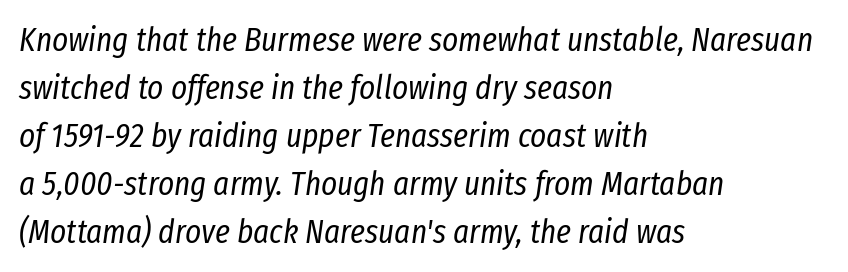
Q: Is the text bold? A: No.
Q: Is the text italic (slanted)? A: Yes, it leans right by about 8 degrees.
Q: Is the text underlined? A: No.
Q: How is the paragraph aligned? A: Left-aligned.
Q: Is the spacing between letters normal or unusually wide? A: Normal.
Q: Is the spacing between lines tight, normal or loose? A: Normal.
Q: Width (condensed, normal, or wide)? A: Condensed.
Q: Stroke contrast? A: Low.
Q: x-height? A: Medium.
Q: Monospaced? A: No.
